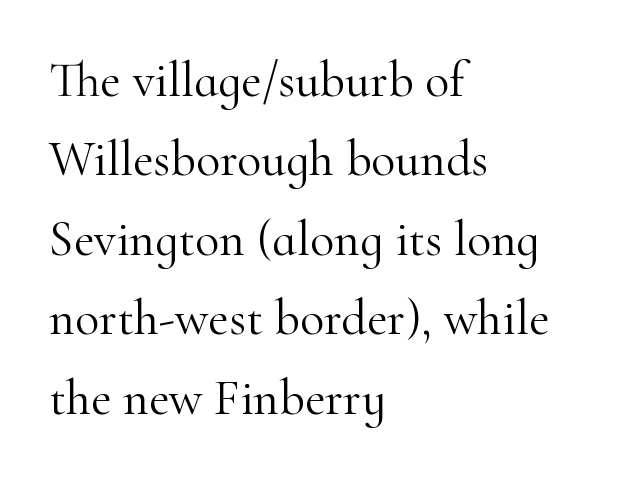
Q: Is the text bold? A: No.
Q: Is the text italic (slanted)? A: No, it is upright.
Q: Is the typeface a serif or a sans-serif typeface? A: Serif.
Q: Is the text underlined? A: No.
Q: How is the paragraph aligned? A: Left-aligned.
Q: Is the spacing between letters normal or unusually wide? A: Normal.
Q: Is the spacing between lines tight, normal or loose? A: Normal.
Q: Width (condensed, normal, or wide)? A: Normal.
Q: Stroke contrast? A: High.
Q: x-height? A: Small.
Q: Monospaced? A: No.
